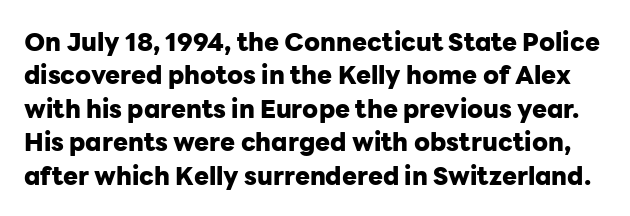
These lines carry a lot of weight — the face is fully bold. Lines of text with bare space underneath. Does the lettering tilt? It doesn't — this is upright. The rendering uses a moderate line-height, typical for paragraphs. Characters follow at the spacing the type designer built in.
